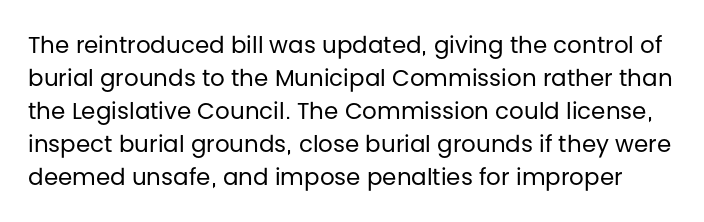
Q: Is the text bold? A: No.
Q: Is the text italic (slanted)? A: No, it is upright.
Q: Is the text underlined? A: No.
Q: Is the spacing between letters normal or unusually wide? A: Normal.
Q: Is the spacing between lines tight, normal or loose? A: Normal.
